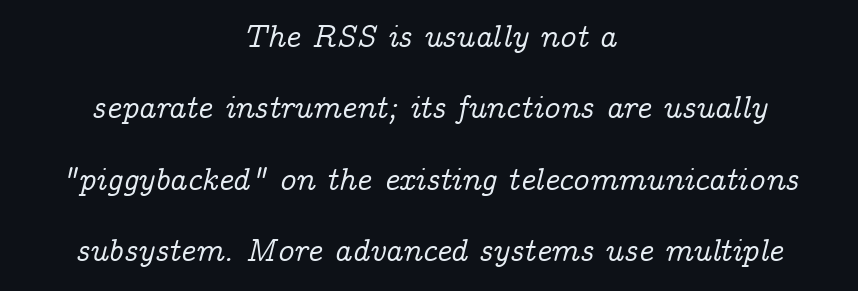
Q: Is the text italic (slanted)? A: Yes, it leans right by about 14 degrees.
Q: Is the typeface a serif or a sans-serif typeface? A: Serif.
Q: Is the text underlined? A: No.
Q: How is the paragraph aligned? A: Centered.
Q: Is the spacing between letters normal or unusually wide? A: Normal.
Q: Is the spacing between lines tight, normal or loose? A: Loose.
Q: Width (condensed, normal, or wide)? A: Normal.
Q: Stroke contrast? A: Low.
Q: x-height? A: Medium.
Q: Monospaced? A: No.
